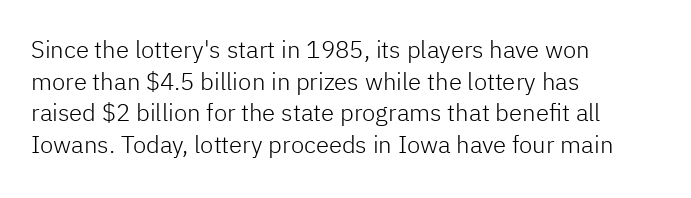
Q: Is the text bold? A: No.
Q: Is the text italic (slanted)? A: No, it is upright.
Q: Is the text underlined? A: No.
Q: How is the paragraph aligned? A: Left-aligned.
Q: Is the spacing between letters normal or unusually wide? A: Normal.
Q: Is the spacing between lines tight, normal or loose? A: Normal.
